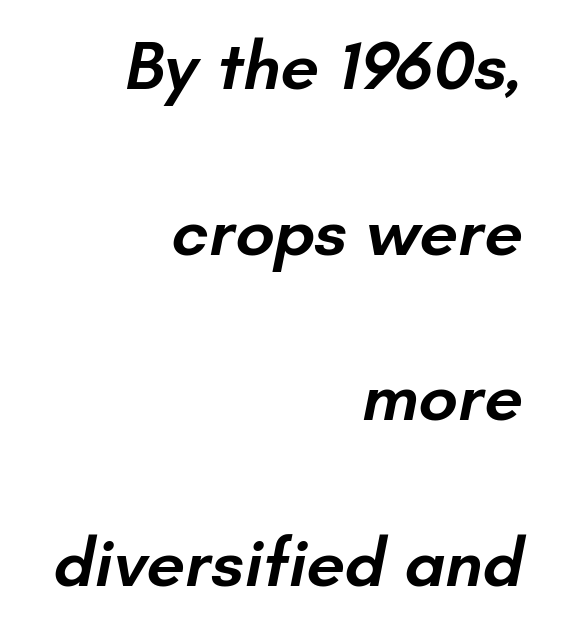
The image shows 69 px semibold sans-serif type; set right-aligned, loose line spacing (2.4x), normal letter spacing, not underlined; low stroke contrast and a small x-height.
